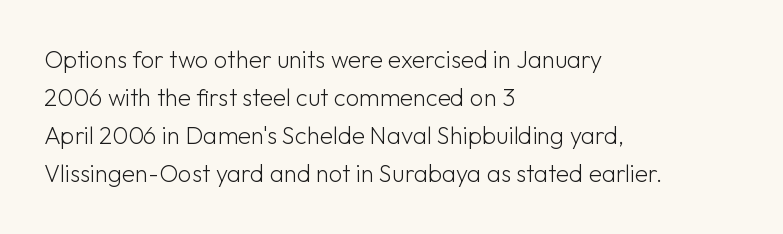
{"italic": "no", "bold": "no", "underline": "no", "align": "left", "line_spacing": "normal", "line_spacing_ratio": 1.59, "letter_spacing": "normal", "letter_spacing_em": 0.0, "glyph_px": 24}
